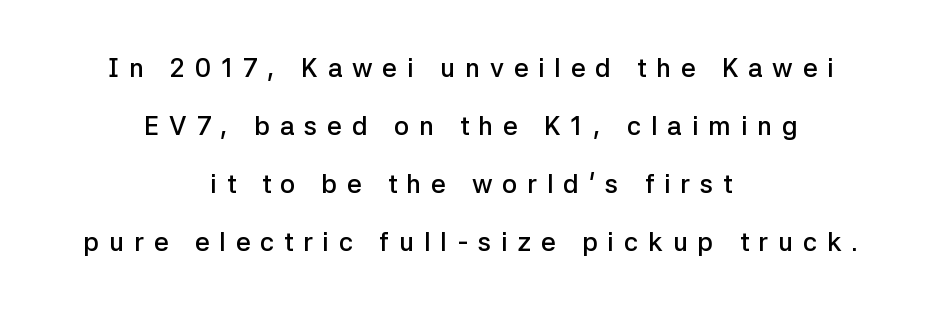
Does the weight exceed regular? Yes, but only to semibold. The foot of each line stays bare and open. The lettering stays uniformly vertical, giving the passage a roman look. The space between consecutive lines is lavish. A centered setting, common on invitations and titles, is used for this passage. There is plenty of visible air inserted between adjacent glyphs.
